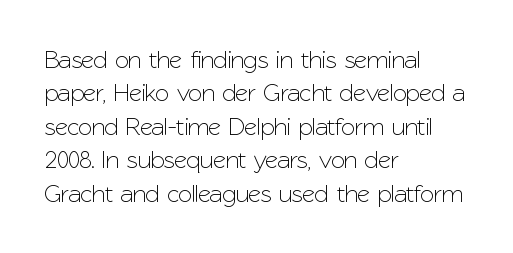
The image shows 25 px text type, upright; set left-aligned, normal line spacing (1.34x), normal letter spacing, not underlined.
